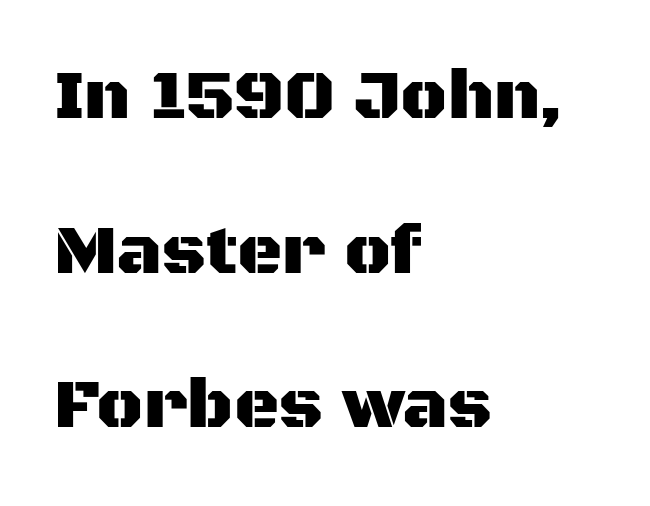
The vertical gap from one line to the next is large. The face used here is rendered with its standard letterfit. The area under the type is left untouched. If you drew a ruler down the left edge, every line would touch it.
